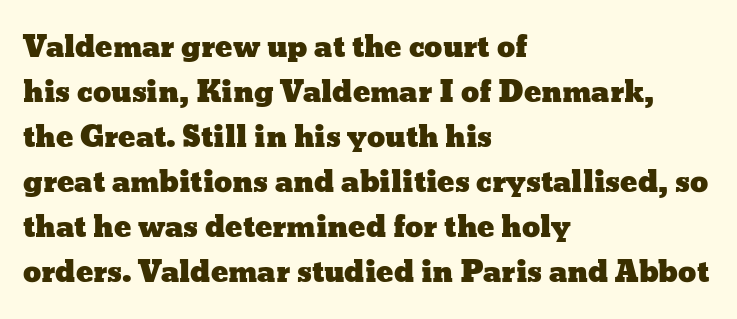
The image shows 29 px wide type, upright; set left-aligned, normal line spacing (1.55x), normal letter spacing, not underlined; low stroke contrast and a medium x-height.
